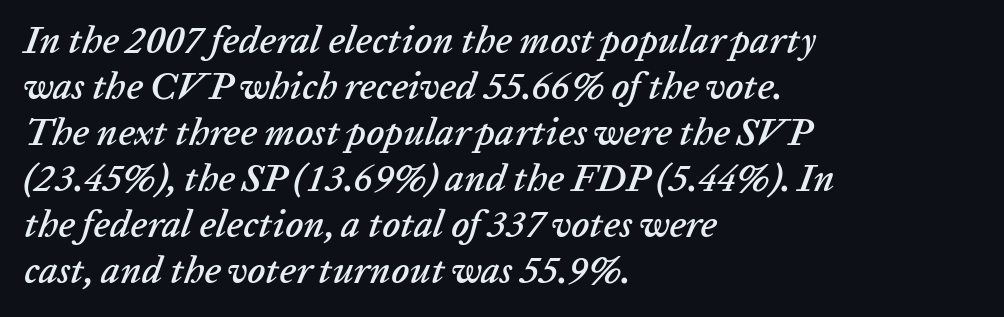
{"italic": "yes", "lean": "right", "slant_degrees": 20, "width": "normal", "stroke_contrast": "low", "x_height": "medium", "monospaced": "no", "underline": "no", "align": "left", "line_spacing_ratio": 1.21, "letter_spacing": "normal", "letter_spacing_em": 0.0, "glyph_px": 38}
